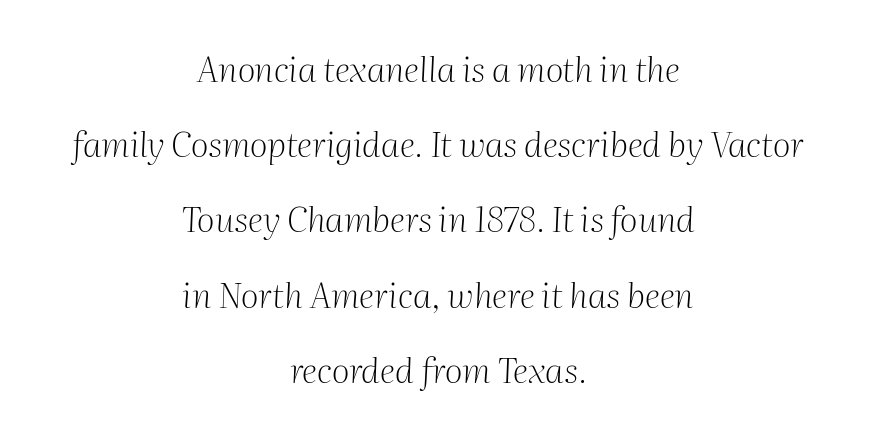
The image shows 35 px light serif type, italic (leaning right); set centered, loose line spacing (2.15x), normal letter spacing, not underlined; medium stroke contrast and a medium x-height.
